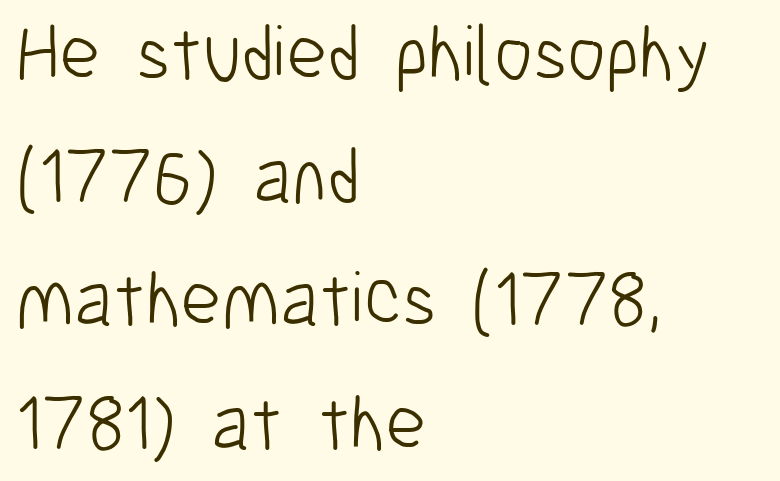
{"serif": "no", "italic": "no", "bold": "no", "weight": "light", "width": "condensed", "stroke_contrast": "low", "x_height": "medium", "monospaced": "no", "underline": "no", "align": "left", "line_spacing": "normal", "line_spacing_ratio": 1.58, "letter_spacing": "normal", "letter_spacing_em": 0.0, "glyph_px": 78}
